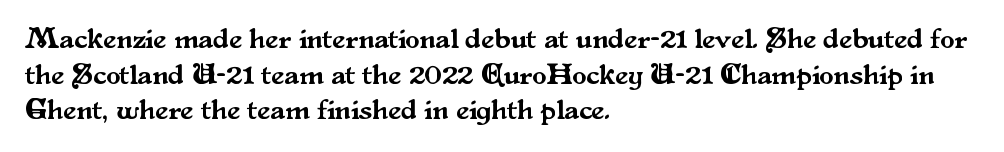
Q: Is the text italic (slanted)? A: No, it is upright.
Q: Is the typeface a serif or a sans-serif typeface? A: Serif.
Q: Is the text underlined? A: No.
Q: How is the paragraph aligned? A: Left-aligned.
Q: Is the spacing between letters normal or unusually wide? A: Normal.
Q: Width (condensed, normal, or wide)? A: Normal.
Q: Stroke contrast? A: Medium.
Q: x-height? A: Small.
Q: Monospaced? A: No.
